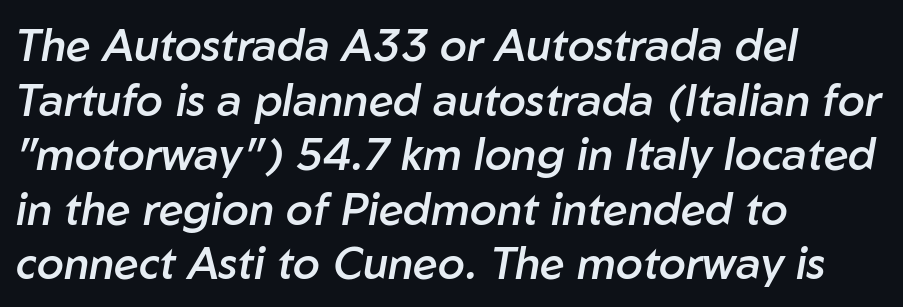
Check under the words: just untouched page. Set as a demibold, roughly 600 on the weight scale. The font's italic variant was chosen for this text. Think of a printed novel: that variable character pitch is what you see here. Each word holds together tightly as a unit, with standard inter-letter gaps. Horizontally, the lines are justified to the leading edge only.
